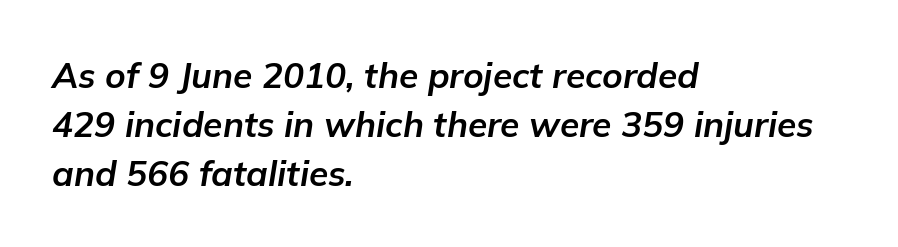
Q: Is the text bold? A: Yes.
Q: Is the text italic (slanted)? A: Yes, it leans right by about 9 degrees.
Q: Is the text underlined? A: No.
Q: How is the paragraph aligned? A: Left-aligned.
Q: Is the spacing between letters normal or unusually wide? A: Normal.
Q: Is the spacing between lines tight, normal or loose? A: Normal.
Q: Width (condensed, normal, or wide)? A: Normal.
Q: Stroke contrast? A: Low.
Q: x-height? A: Medium.
Q: Monospaced? A: No.
